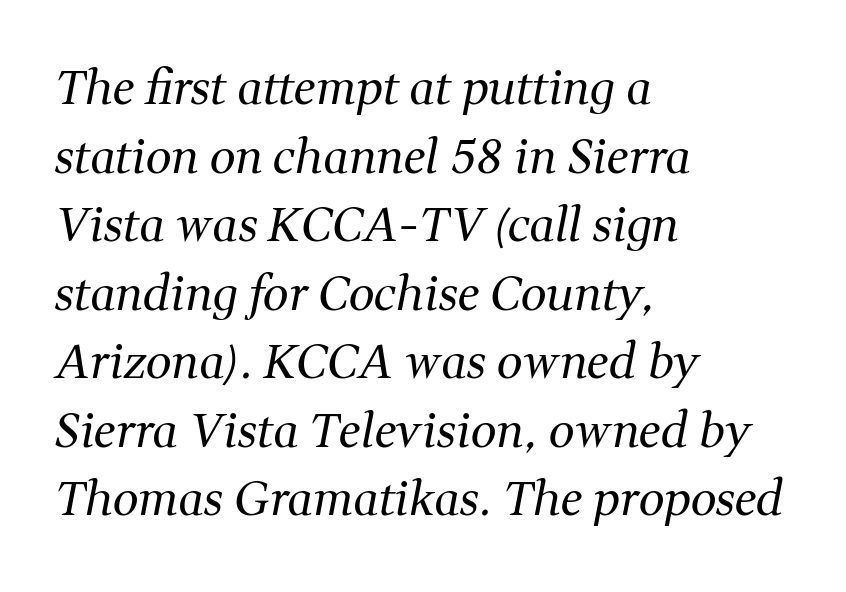
The image shows 46 px regular-weight serif type, italic (leaning right); set left-aligned, normal line spacing (1.49x), normal letter spacing, not underlined; medium stroke contrast and a medium x-height.
